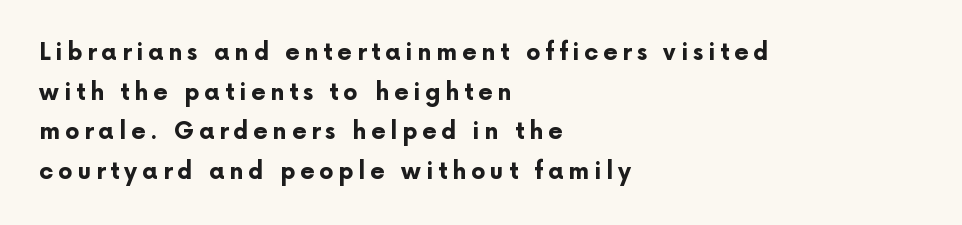
{"italic": "no", "bold": "yes", "underline": "no", "align": "left", "line_spacing_ratio": 1.72, "letter_spacing": "wide", "letter_spacing_em": 0.21, "glyph_px": 23}
